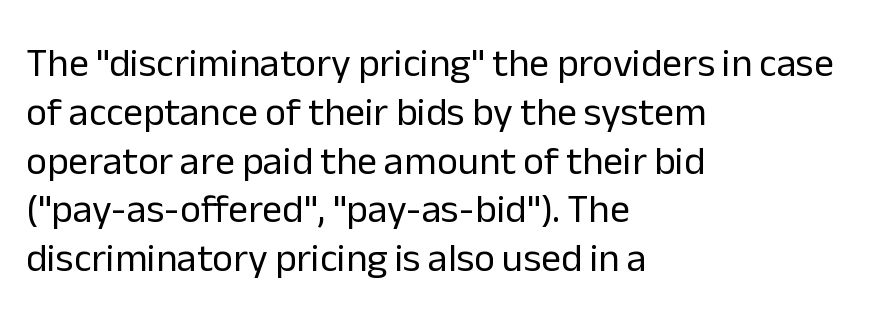
The image shows 40 px regular-weight sans-serif type, upright; set left-aligned, line spacing 1.22x, normal letter spacing, not underlined; low stroke contrast and a medium x-height.
